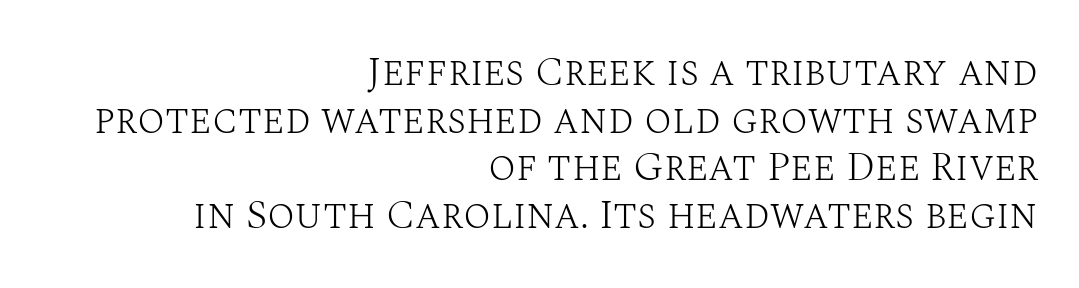
The image shows 41 px light serif type, upright; set right-aligned, line spacing 1.16x, normal letter spacing, not underlined; medium stroke contrast and a large x-height.
